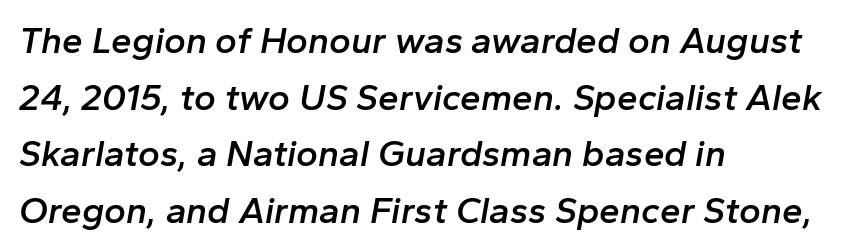
Stroke thickness is moderately raised; the sample reads as semibold. Decoration check: the copy has no underline. Italic? Definitely — the glyphs are oblique. Varying glyph widths throughout — classic text-font behaviour.
